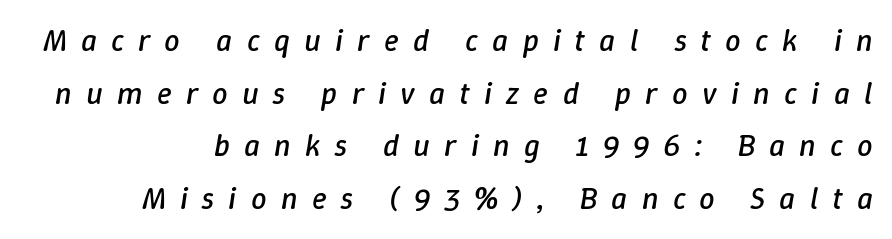
Vertical stems look standard width or narrower in stroke. The space directly below the letters is spotless. Substantial extra tracking has been applied to these lines. A student would call this right alignment; a typographer would say flush right, rag left. You can tell it's italic because the verticals aren't actually vertical.
